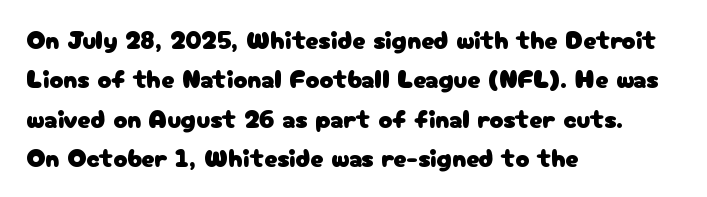
The image shows 26 px text type, upright; set left-aligned, normal line spacing (1.51x), normal letter spacing, not underlined.
